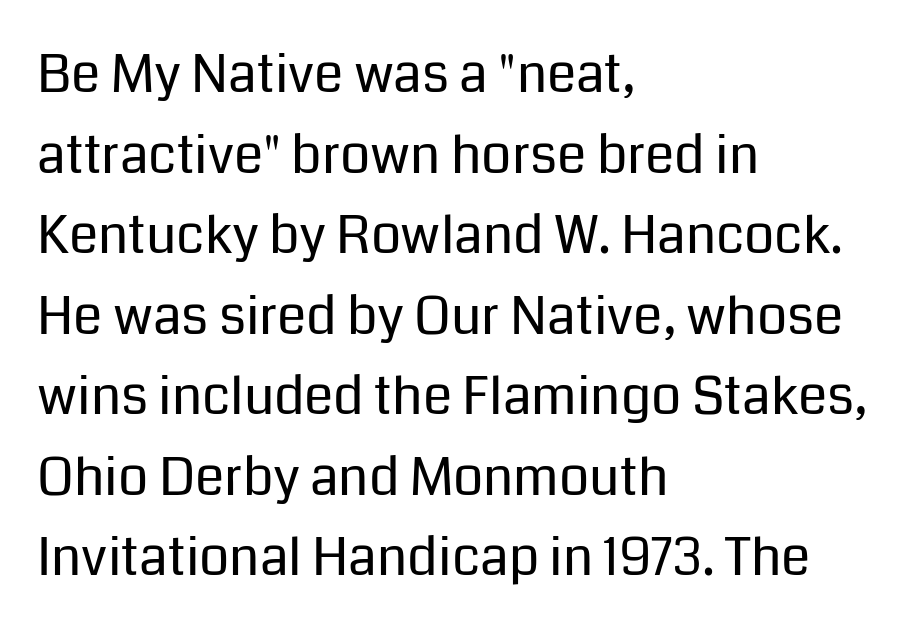
This rendering leaves character spacing at its baseline value. Look at the bottom of the vertical strokes: they stop flat, with no serifs. You can tell it's not italic because the verticals are truly vertical. This sample has the flowing, uneven cadence of proportional lettering. The rendering anchors every line to the left-hand side. What's the leading like? Ordinary, nothing unusual.
